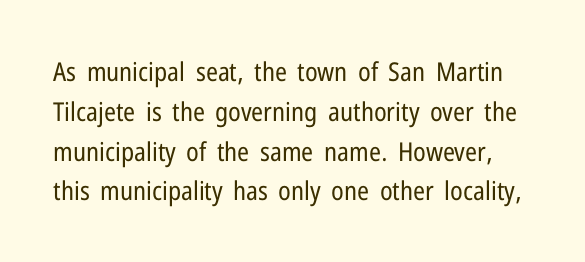
Letters have the restrained weight of plain body copy at most. Is there much room between lines? A standard amount, neither cramped nor airy. The foot of each line stays bare and open. A typesetter would call this zero additional tracking. The letters stand straight up with perfectly vertical stems.
